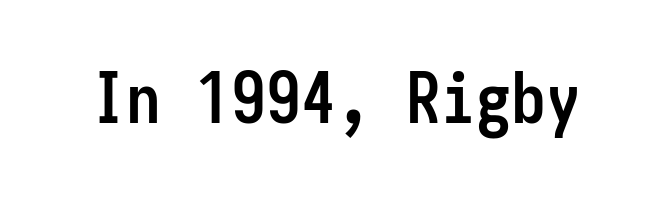
{"serif": "no", "italic": "no", "bold": "yes", "weight": "semibold", "width": "condensed", "stroke_contrast": "low", "x_height": "medium", "monospaced": "yes", "underline": "no", "letter_spacing": "normal", "letter_spacing_em": 0.0, "glyph_px": 70}
